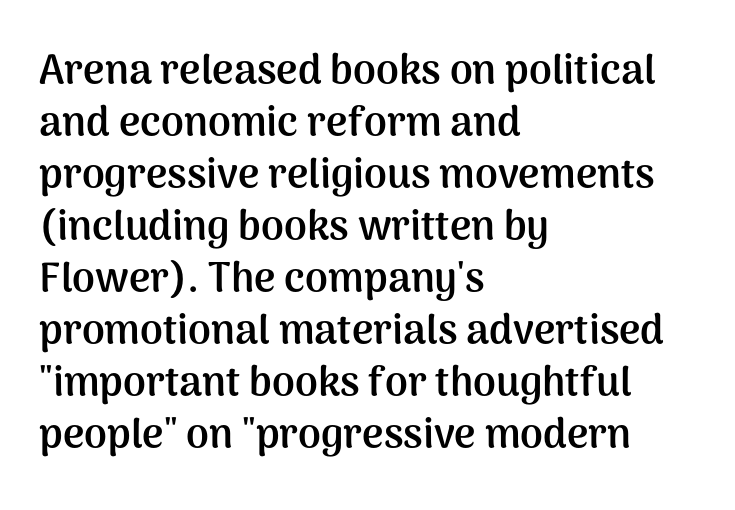
The image shows 41 px semibold sans-serif type, upright; set left-aligned, normal line spacing (1.27x), normal letter spacing, not underlined; medium stroke contrast and a medium x-height.
